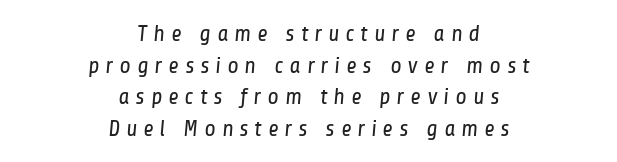
The image shows 23 px text type; set centered, normal line spacing (1.37x), unusually wide letter spacing (+0.26 em), not underlined.
